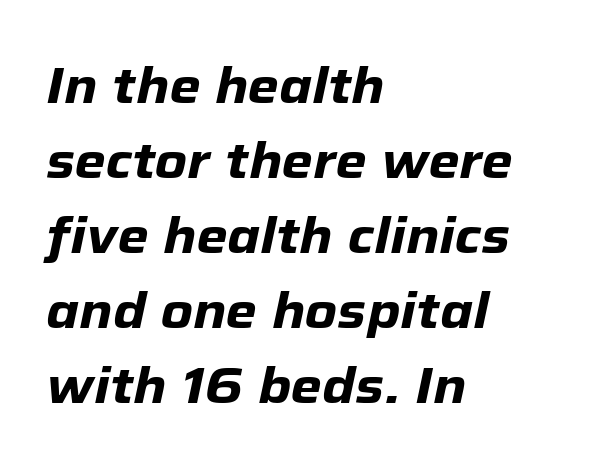
The rendering applies a slant to the glyphs. Each word holds together tightly as a unit, with standard inter-letter gaps. These words are printed bold, with thick strokes throughout. Quick note: interline space is typical.
